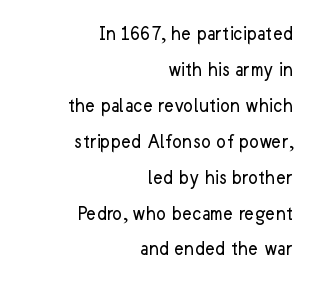
{"italic": "no", "bold": "no", "underline": "no", "align": "right", "line_spacing_ratio": 1.71, "letter_spacing": "normal", "letter_spacing_em": 0.0, "glyph_px": 21}
